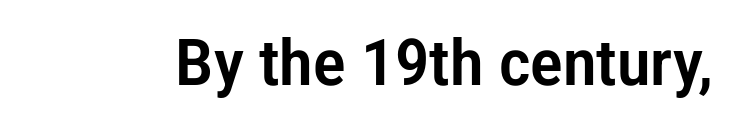
The image shows 64 px condensed sans-serif type, upright; set normal letter spacing, not underlined; low stroke contrast and a medium x-height.
